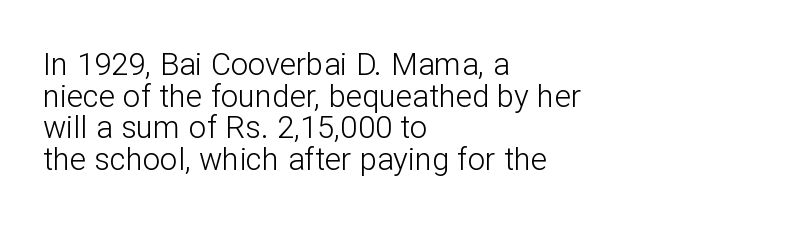
This sample uses plain, unmodified letter spacing. Type without underlining. The text was rendered using a sans face with plain stroke endings. Is this a fixed-width face? No — the glyphs have proportional, varying widths. Vertical stems look standard width or narrower in stroke.
